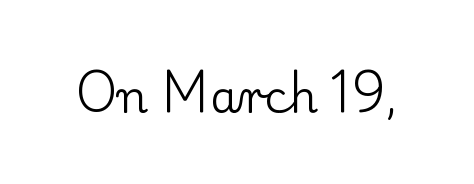
{"serif": "yes", "italic": "no", "bold": "no", "weight": "regular", "width": "normal", "stroke_contrast": "low", "x_height": "small", "monospaced": "no", "underline": "no", "letter_spacing": "normal", "letter_spacing_em": 0.0, "glyph_px": 44}
